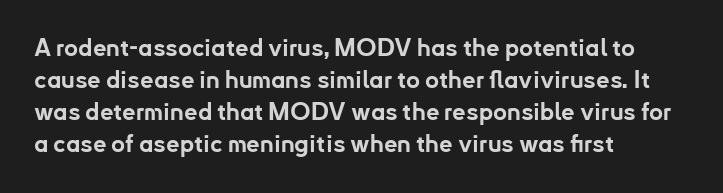
Q: Is the text bold? A: Yes.
Q: Is the text italic (slanted)? A: No, it is upright.
Q: Is the text underlined? A: No.
Q: How is the paragraph aligned? A: Left-aligned.
Q: Is the spacing between letters normal or unusually wide? A: Normal.
Q: Is the spacing between lines tight, normal or loose? A: Normal.
